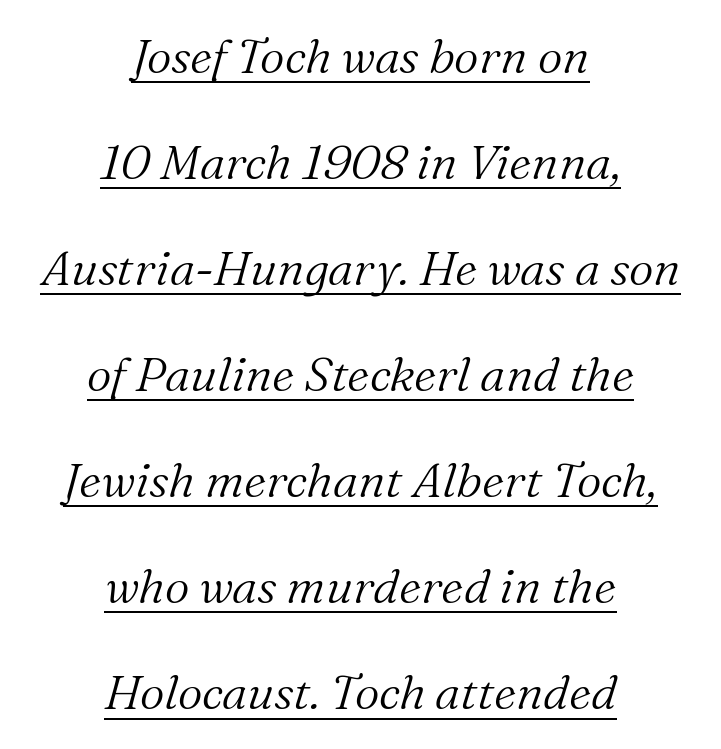
The image shows 48 px light serif type, italic (leaning right); set centered, loose line spacing (2.21x), normal letter spacing, underlined; medium stroke contrast and a medium x-height.
